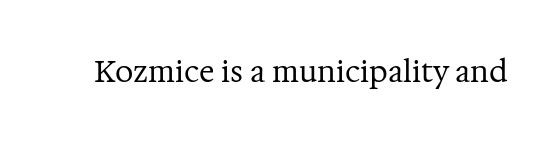
Quick note: underline off. The rendering keeps characters at their native spacing. Weight: not bold — regular or lighter. A typesetter would label this face a serif. Quick note: not italic, upright. Note the varied advance widths — an 'i' is clearly narrower than an 'm'.
